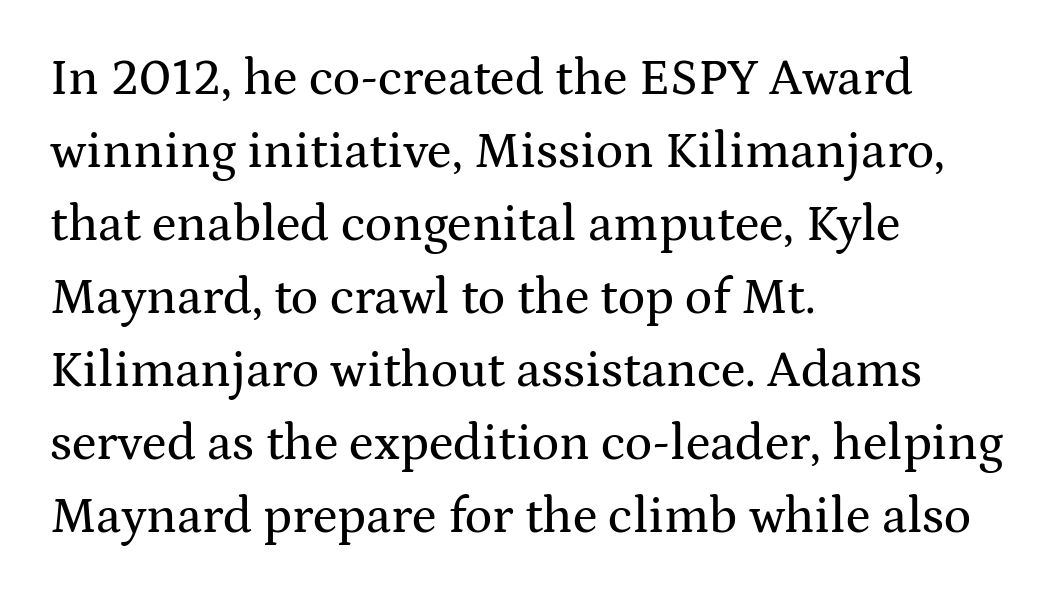
Q: Is the text italic (slanted)? A: No, it is upright.
Q: Is the typeface a serif or a sans-serif typeface? A: Serif.
Q: Is the text underlined? A: No.
Q: How is the paragraph aligned? A: Left-aligned.
Q: Is the spacing between letters normal or unusually wide? A: Normal.
Q: Is the spacing between lines tight, normal or loose? A: Normal.
Q: Width (condensed, normal, or wide)? A: Wide.
Q: Stroke contrast? A: Medium.
Q: x-height? A: Medium.
Q: Monospaced? A: No.
